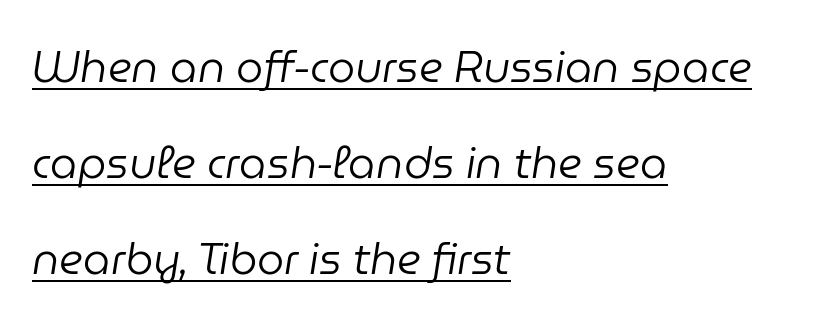
The image shows 43 px regular-weight type, italic (leaning right); set left-aligned, loose line spacing (2.23x), normal letter spacing, underlined; low stroke contrast and a medium x-height.
